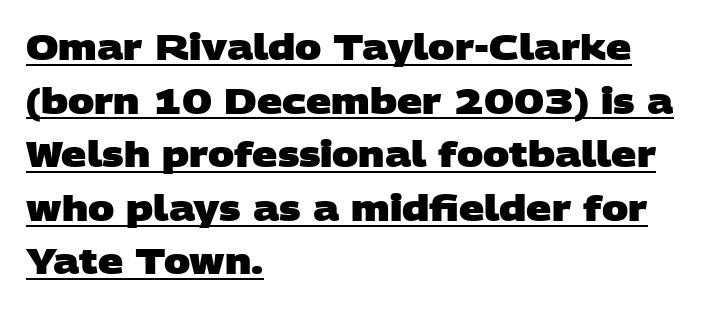
What kind of face is this? One without serifs — a sans. Beneath each row of characters lies a ruled line. Think of a printed novel: that variable character pitch is what you see here. The lines are quadded left. Chunky letters — that's bold for sure.
